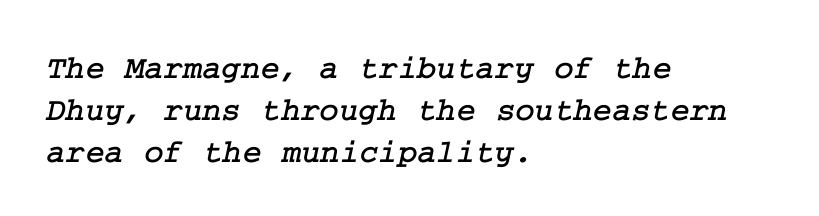
Compared with typical body copy, the letter spacing here is the same. The rag falls on the right side of this text block. Just letters on the line, the space beneath them empty. Normally led — the rows are evenly, conventionally spaced. In terms of letterform style, serifs are clearly present.
